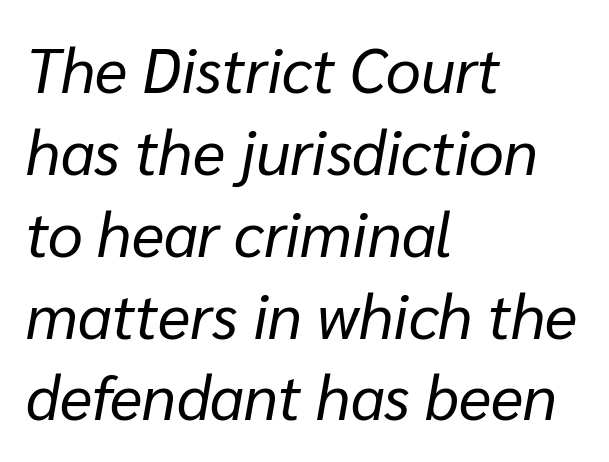
{"italic": "yes", "lean": "right", "slant_degrees": 10, "bold": "no", "weight": "regular", "width": "normal", "stroke_contrast": "low", "x_height": "medium", "monospaced": "no", "underline": "no", "align": "left", "line_spacing": "normal", "line_spacing_ratio": 1.32, "letter_spacing": "normal", "letter_spacing_em": 0.0, "glyph_px": 62}
